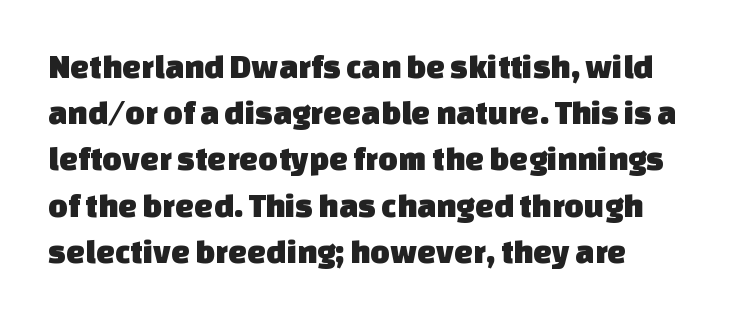
The image shows 34 px sans-serif type; set left-aligned, normal line spacing (1.36x), normal letter spacing, not underlined; low stroke contrast and a large x-height.
